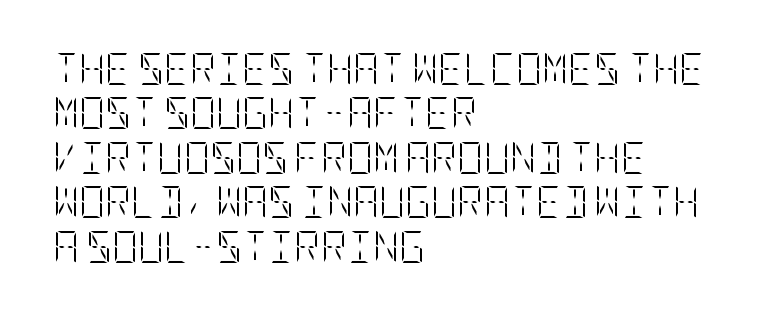
The space directly below the letters is spotless. The setting favours the left margin, as ordinary paragraphs usually do. The lines sit at an ordinary, default distance from one another. What stands out about the letter spacing? Nothing — it is the standard amount.
